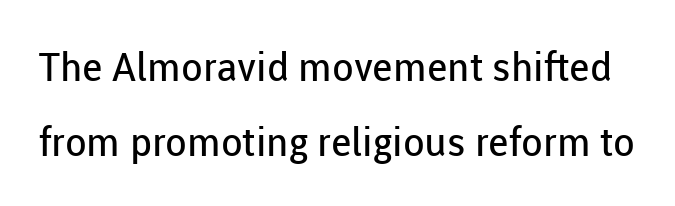
{"serif": "no", "italic": "no", "bold": "no", "weight": "regular", "width": "normal", "stroke_contrast": "low", "x_height": "medium", "monospaced": "no", "underline": "no", "line_spacing_ratio": 1.87, "letter_spacing": "normal", "letter_spacing_em": 0.0, "glyph_px": 40}
